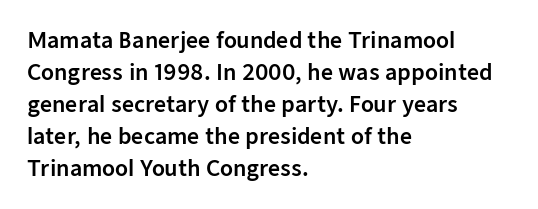
The image shows 21 px text type, upright; set left-aligned, normal line spacing (1.52x), normal letter spacing, not underlined.
